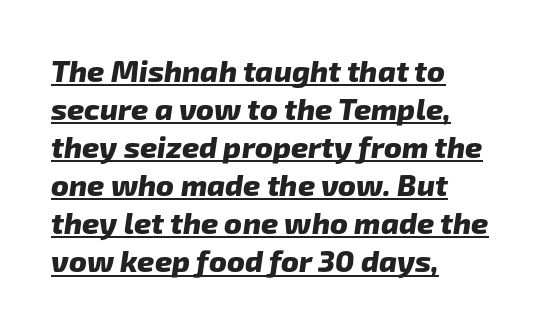
{"serif": "no", "bold": "yes", "weight": "heavy", "width": "normal", "stroke_contrast": "low", "x_height": "medium", "monospaced": "no", "underline": "yes", "align": "left", "line_spacing": "normal", "line_spacing_ratio": 1.27, "letter_spacing": "normal", "letter_spacing_em": 0.0, "glyph_px": 30}
